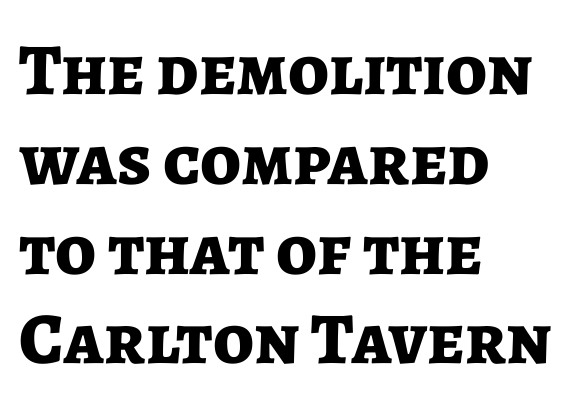
Q: Is the text bold? A: Yes.
Q: Is the text italic (slanted)? A: No, it is upright.
Q: Is the typeface a serif or a sans-serif typeface? A: Sans-serif.
Q: Is the text underlined? A: No.
Q: How is the paragraph aligned? A: Left-aligned.
Q: Is the spacing between letters normal or unusually wide? A: Normal.
Q: Width (condensed, normal, or wide)? A: Normal.
Q: Stroke contrast? A: Low.
Q: x-height? A: Medium.
Q: Monospaced? A: No.
